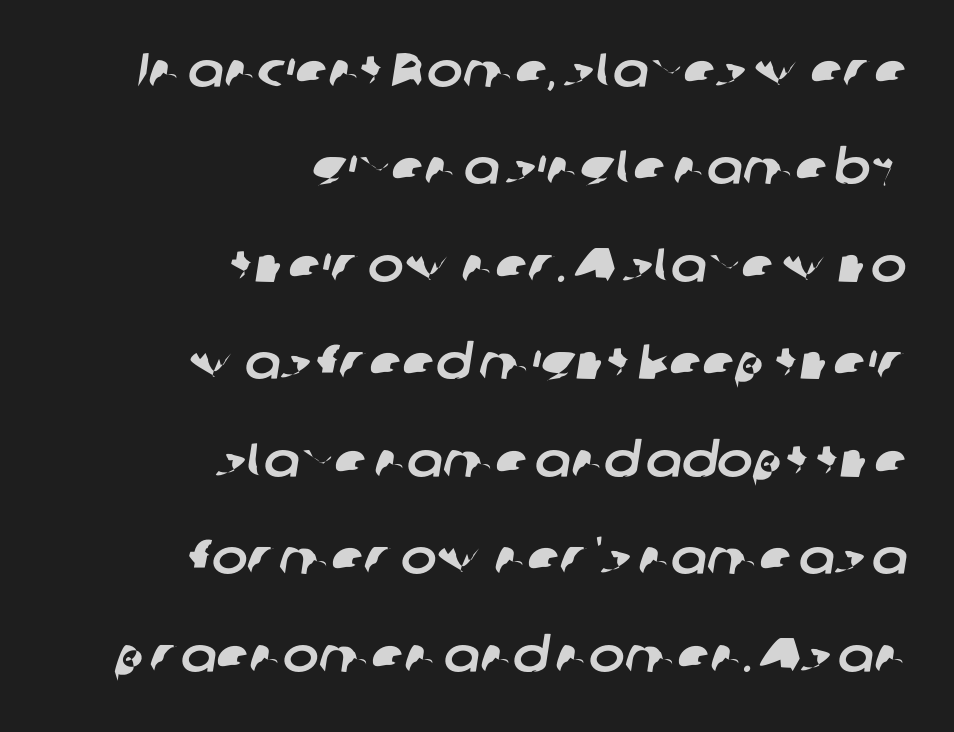
{"serif": "no", "width": "normal", "stroke_contrast": "low", "x_height": "medium", "monospaced": "no", "underline": "no", "align": "right", "line_spacing": "loose", "line_spacing_ratio": 2.03, "letter_spacing": "normal", "letter_spacing_em": 0.0, "glyph_px": 48}
